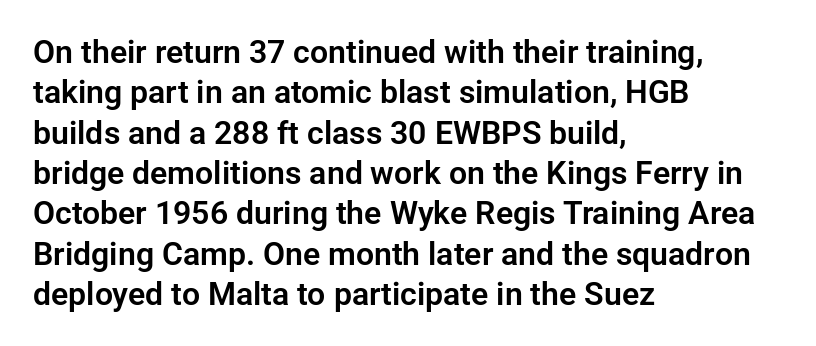
{"serif": "no", "italic": "no", "width": "normal", "stroke_contrast": "low", "x_height": "medium", "monospaced": "no", "underline": "no", "align": "left", "line_spacing": "normal", "line_spacing_ratio": 1.26, "letter_spacing": "normal", "letter_spacing_em": 0.0, "glyph_px": 32}
